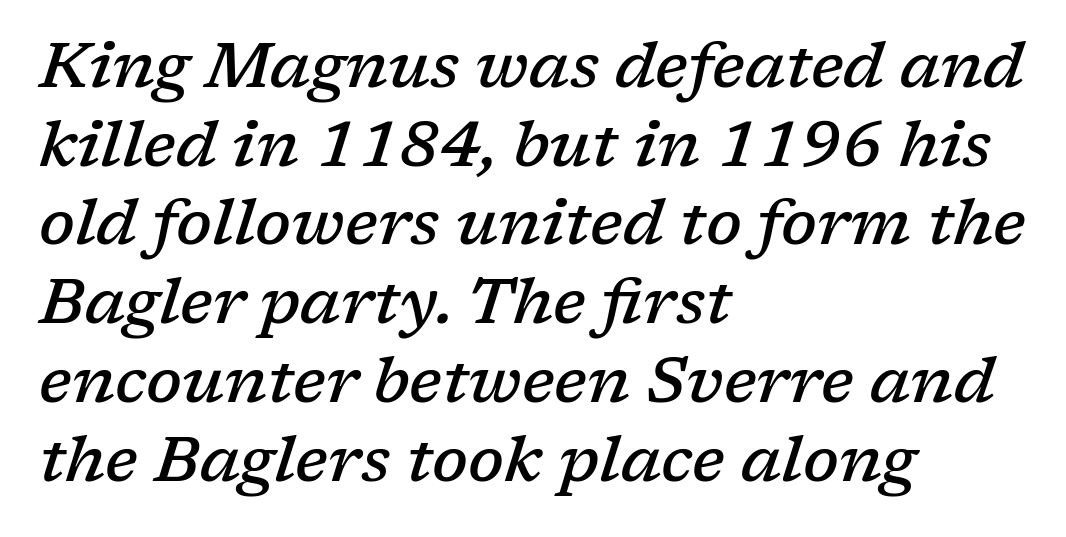
Q: Is the text bold? A: Semi-bold.
Q: Is the text italic (slanted)? A: Yes, it leans right by about 17 degrees.
Q: Is the typeface a serif or a sans-serif typeface? A: Serif.
Q: Is the text underlined? A: No.
Q: How is the paragraph aligned? A: Left-aligned.
Q: Is the spacing between letters normal or unusually wide? A: Normal.
Q: Width (condensed, normal, or wide)? A: Normal.
Q: Stroke contrast? A: Low.
Q: x-height? A: Medium.
Q: Monospaced? A: No.
